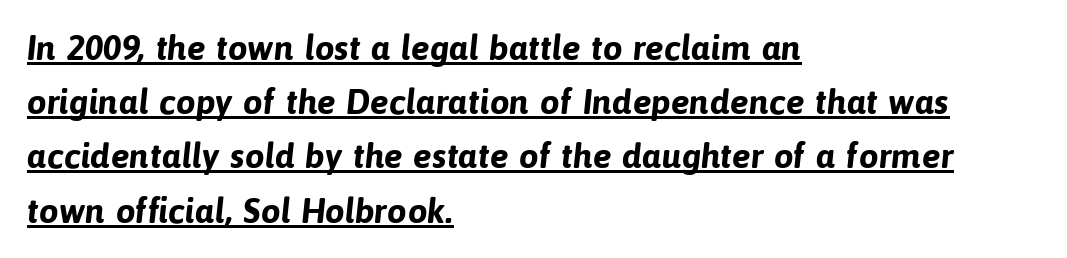
{"serif": "no", "bold": "yes", "weight": "bold", "width": "normal", "stroke_contrast": "low", "x_height": "medium", "monospaced": "no", "underline": "yes", "align": "left", "line_spacing": "normal", "line_spacing_ratio": 1.55, "letter_spacing": "normal", "letter_spacing_em": 0.0, "glyph_px": 35}
